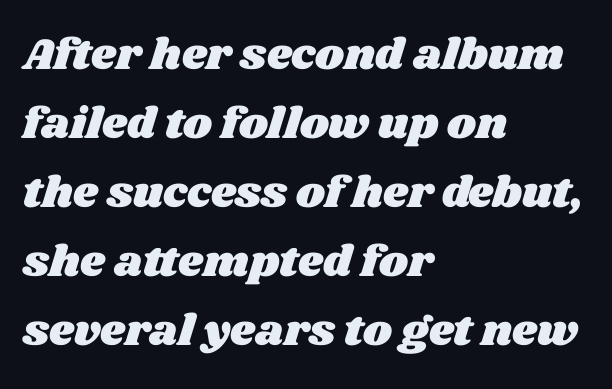
The image shows 44 px wide type; set left-aligned, normal line spacing (1.57x), normal letter spacing, not underlined; medium stroke contrast and a large x-height.
